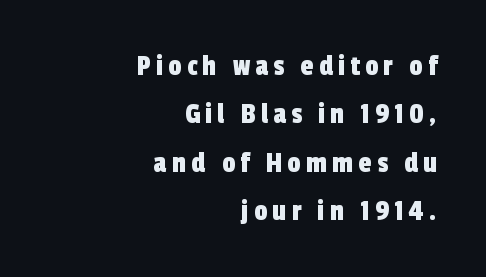
Does the type have serifs? No, each stem ends abruptly. Compared with a flush-left layout, this one pins lines to the opposite, right side. Leading matches the norm, producing a regular column. Each letter keeps its own natural width here, so spacing adapts to shape. Type without underlining.
